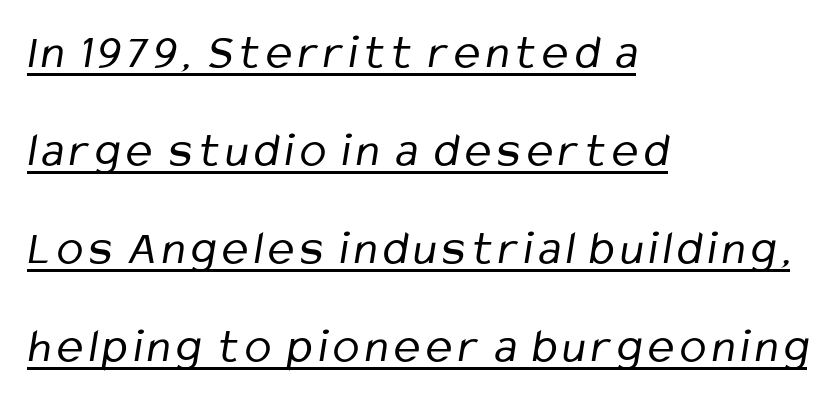
{"serif": "no", "bold": "no", "weight": "regular", "width": "condensed", "stroke_contrast": "low", "x_height": "medium", "monospaced": "no", "underline": "yes", "align": "left", "line_spacing": "loose", "line_spacing_ratio": 2.0, "glyph_px": 49}
